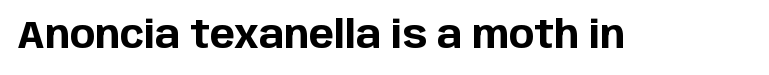
Each letter keeps its own natural width here, so spacing adapts to shape. Descenders hang freely into open space. Observe the ordinary spacing: letters are neighbours, not strangers. These lines were composed using upright roman letters. The designer went with a sans here, leaving each stem footless.
